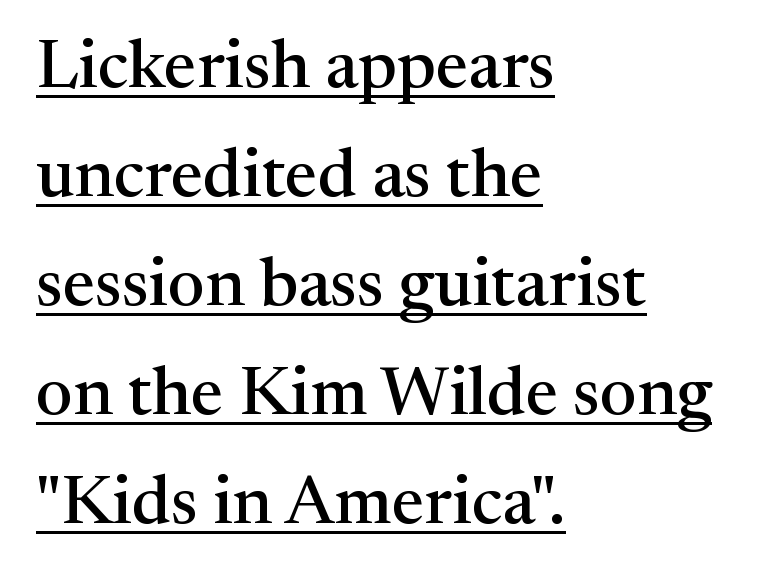
The image shows 69 px serif type, upright; set left-aligned, normal line spacing (1.58x), normal letter spacing, underlined; medium stroke contrast and a medium x-height.
